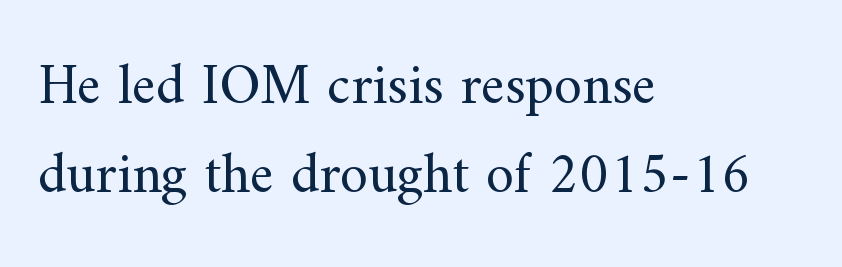
{"serif": "yes", "italic": "no", "bold": "no", "weight": "regular", "width": "normal", "stroke_contrast": "medium", "x_height": "small", "monospaced": "no", "underline": "no", "align": "left", "line_spacing": "normal", "line_spacing_ratio": 1.56, "letter_spacing": "normal", "letter_spacing_em": 0.0, "glyph_px": 57}
